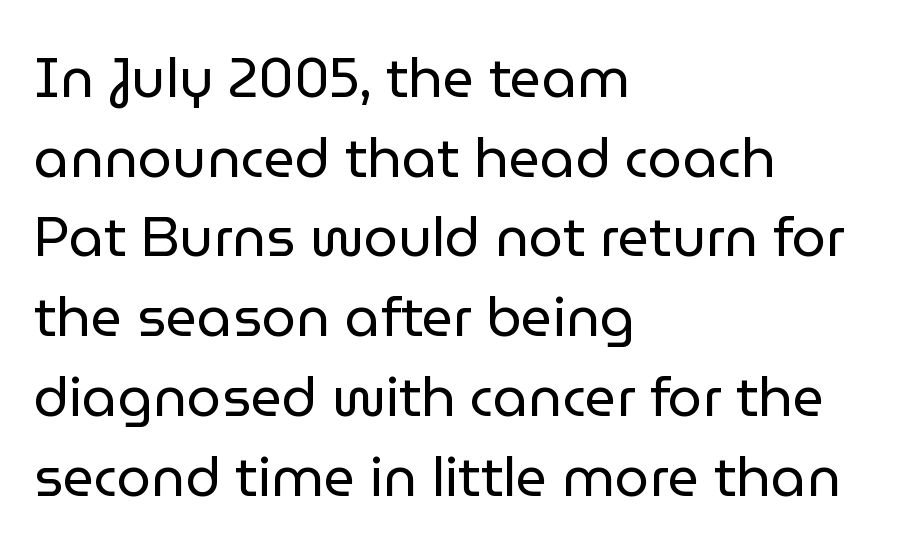
Q: Is the text bold? A: No.
Q: Is the text italic (slanted)? A: No, it is upright.
Q: Is the typeface a serif or a sans-serif typeface? A: Sans-serif.
Q: Is the text underlined? A: No.
Q: How is the paragraph aligned? A: Left-aligned.
Q: Is the spacing between letters normal or unusually wide? A: Normal.
Q: Is the spacing between lines tight, normal or loose? A: Normal.
Q: Width (condensed, normal, or wide)? A: Normal.
Q: Stroke contrast? A: Low.
Q: x-height? A: Medium.
Q: Monospaced? A: No.
